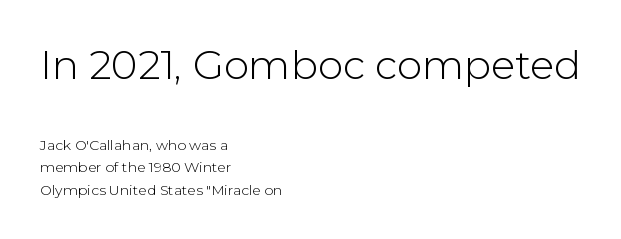
{"serif": "no", "italic": "no", "bold": "no", "weight": "light", "width": "normal", "stroke_contrast": "low", "x_height": "medium", "monospaced": "no", "underline": "no", "align": "left", "line_spacing": "normal", "line_spacing_ratio": 1.6, "letter_spacing": "normal", "letter_spacing_em": 0.0, "larger_block": "first", "size_ratio": 2.86, "glyph_px": 40}
